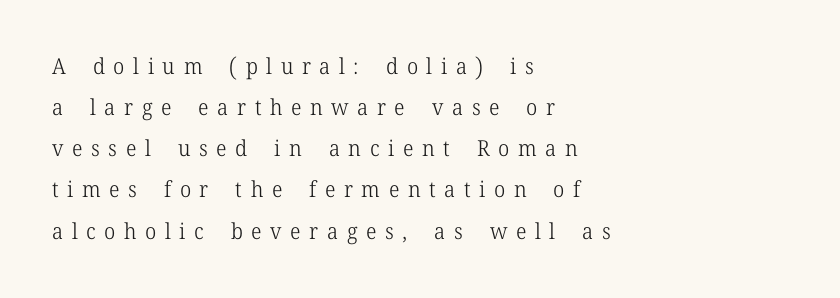
Q: Is the text bold? A: No.
Q: Is the text italic (slanted)? A: No, it is upright.
Q: Is the text underlined? A: No.
Q: How is the paragraph aligned? A: Left-aligned.
Q: Is the spacing between letters normal or unusually wide? A: Unusually wide.
